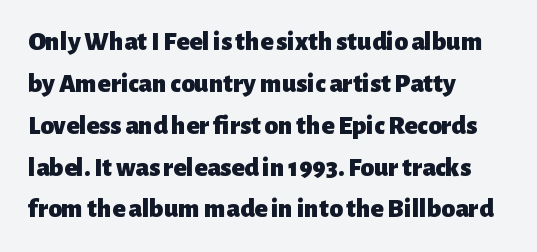
{"italic": "no", "bold": "yes", "underline": "no", "align": "left", "line_spacing": "normal", "line_spacing_ratio": 1.55, "letter_spacing": "normal", "letter_spacing_em": 0.0, "glyph_px": 27}
